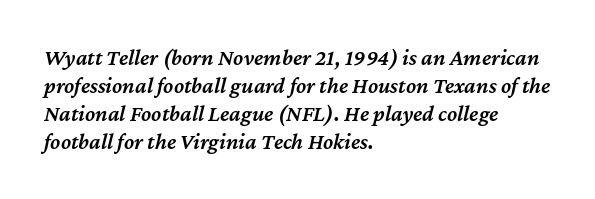
Q: Is the text bold? A: Semi-bold.
Q: Is the text italic (slanted)? A: Yes, it leans right by about 12 degrees.
Q: Is the text underlined? A: No.
Q: How is the paragraph aligned? A: Left-aligned.
Q: Is the spacing between letters normal or unusually wide? A: Normal.
